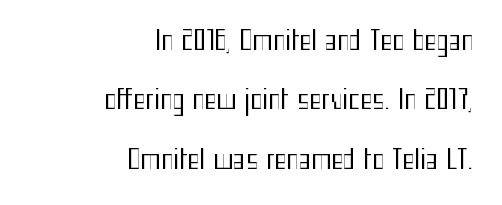
The image shows 26 px text type, upright; set right-aligned, loose line spacing (2.28x), normal letter spacing, not underlined.
